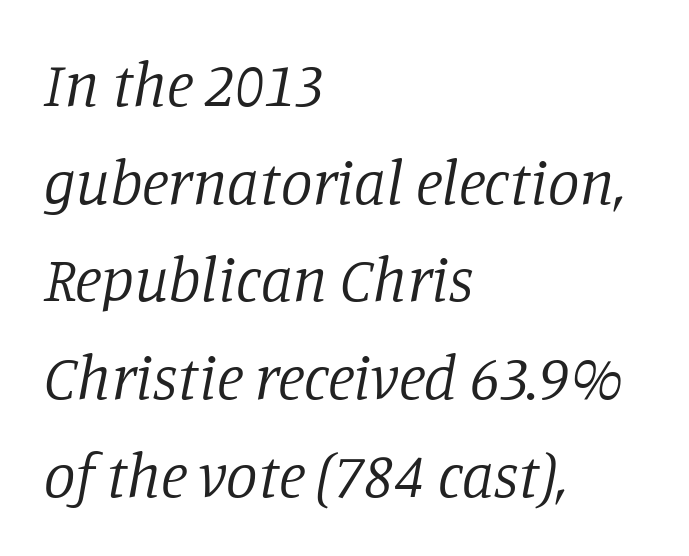
The image shows 63 px regular-weight serif type, italic (leaning right); set left-aligned, normal line spacing (1.55x), normal letter spacing, not underlined; low stroke contrast and a large x-height.
